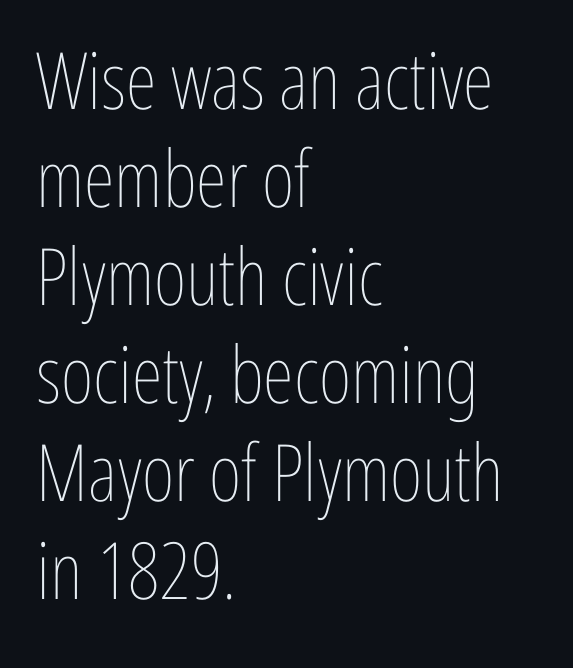
{"italic": "no", "bold": "no", "weight": "thin", "width": "condensed", "stroke_contrast": "low", "x_height": "medium", "monospaced": "no", "underline": "no", "align": "left", "line_spacing_ratio": 1.24, "letter_spacing": "normal", "letter_spacing_em": 0.0, "glyph_px": 79}
